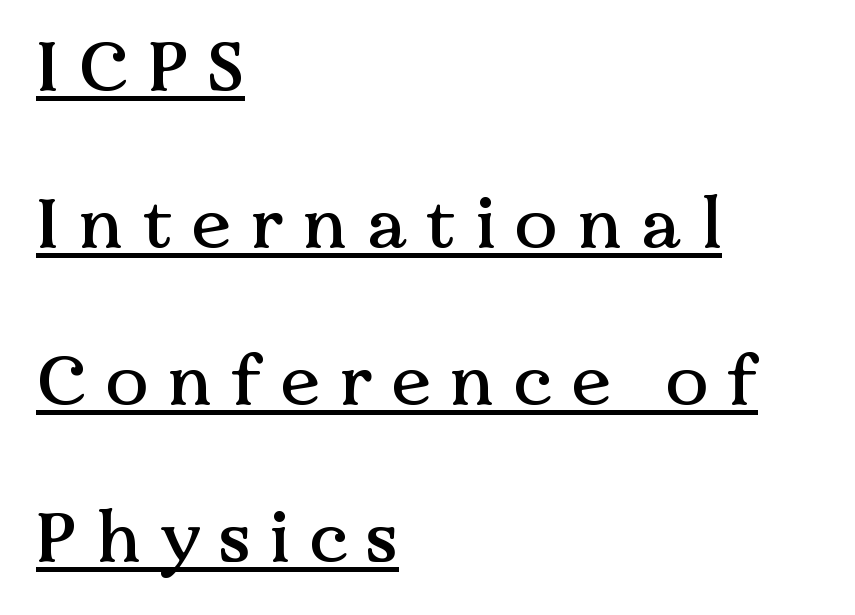
Baseline-to-baseline distance is far greater than the letter height. The horizontal fit of the characters is loose and conspicuously gappy. These lines are rendered in a variable-pitch font. The typesetter has applied underlining to the passage shown. This rendering employs a face with finishing strokes, i.e., a serif. The lines are quadded left.
